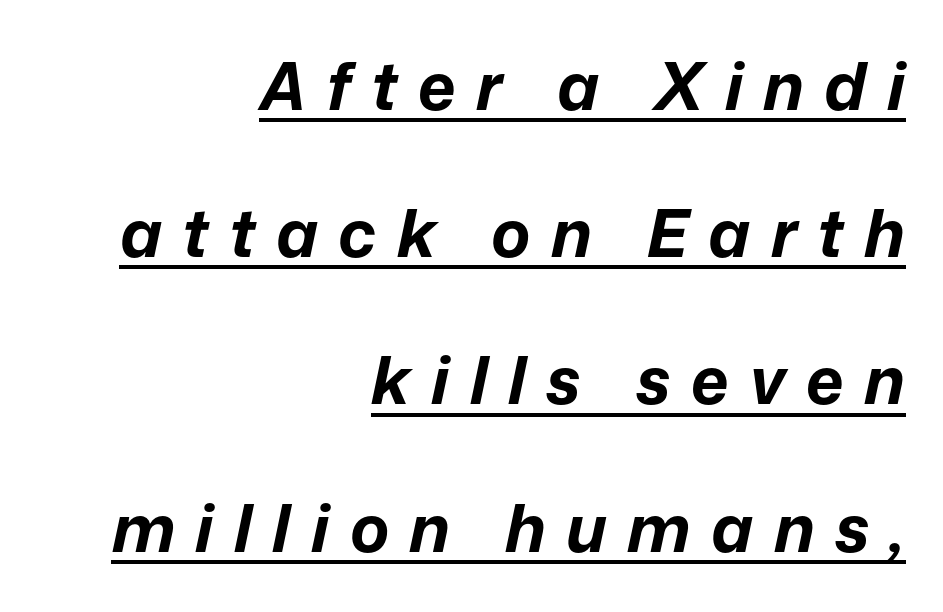
{"italic": "yes", "lean": "right", "slant_degrees": 12, "bold": "yes", "weight": "bold", "width": "normal", "stroke_contrast": "low", "x_height": "medium", "monospaced": "no", "underline": "yes", "align": "right", "line_spacing": "loose", "line_spacing_ratio": 2.23, "letter_spacing": "wide", "letter_spacing_em": 0.31, "glyph_px": 66}
